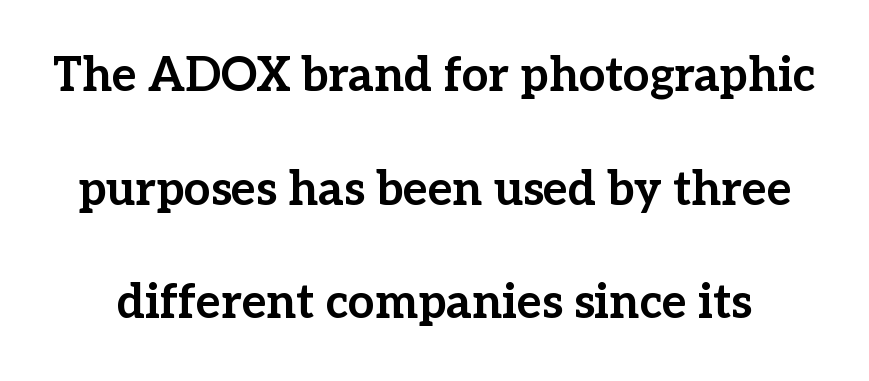
The image shows 47 px bold serif type, upright; set loose line spacing (2.42x), normal letter spacing, not underlined; low stroke contrast and a medium x-height.
